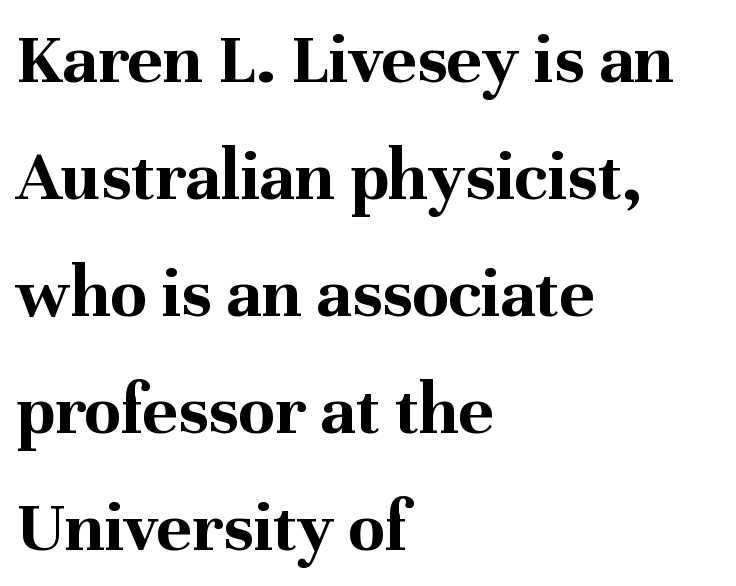
Q: Is the text bold? A: Yes.
Q: Is the text italic (slanted)? A: No, it is upright.
Q: Is the typeface a serif or a sans-serif typeface? A: Serif.
Q: Is the text underlined? A: No.
Q: How is the paragraph aligned? A: Left-aligned.
Q: Is the spacing between letters normal or unusually wide? A: Normal.
Q: Is the spacing between lines tight, normal or loose? A: Normal.
Q: Width (condensed, normal, or wide)? A: Normal.
Q: Stroke contrast? A: Medium.
Q: x-height? A: Medium.
Q: Monospaced? A: No.
